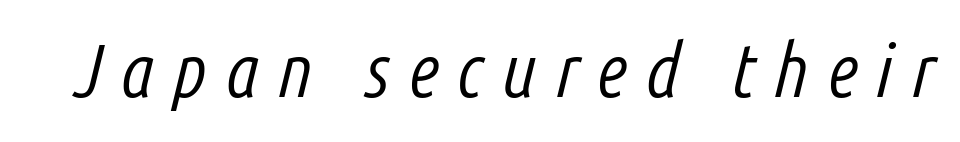
The image shows 76 px light, condensed type, italic (leaning right); set unusually wide letter spacing (+0.24 em), not underlined; low stroke contrast and a medium x-height.
